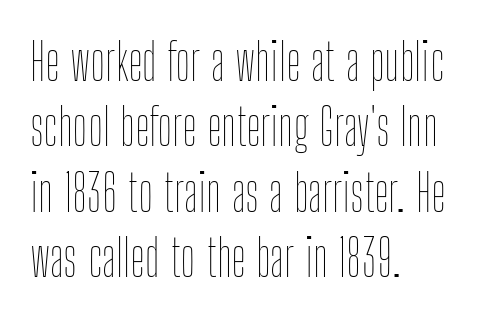
Q: Is the text bold? A: No.
Q: Is the text italic (slanted)? A: No, it is upright.
Q: Is the text underlined? A: No.
Q: How is the paragraph aligned? A: Left-aligned.
Q: Is the spacing between letters normal or unusually wide? A: Normal.
Q: Is the spacing between lines tight, normal or loose? A: Normal.
Q: Width (condensed, normal, or wide)? A: Condensed.
Q: Stroke contrast? A: Low.
Q: x-height? A: Medium.
Q: Monospaced? A: No.
